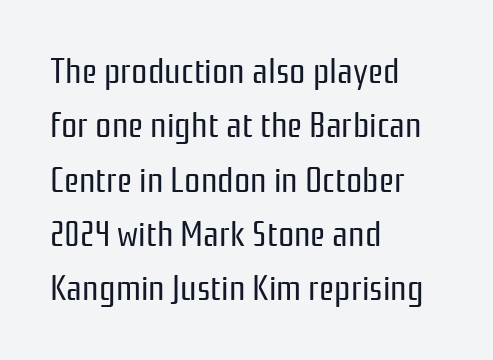
The rag falls on the right side of this text block. This is the regular roman posture of the typeface. Successive baselines arrive at the customary interval. A typesetter would label this face a sans. Honestly, the letter spacing is just normal — you wouldn't notice it. The space directly below the letters is spotless.
